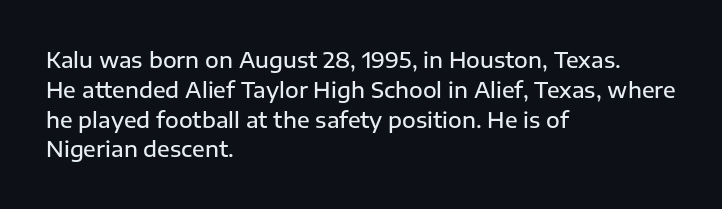
Q: Is the text bold? A: Semi-bold.
Q: Is the text italic (slanted)? A: No, it is upright.
Q: Is the text underlined? A: No.
Q: How is the paragraph aligned? A: Left-aligned.
Q: Is the spacing between letters normal or unusually wide? A: Normal.
Q: Is the spacing between lines tight, normal or loose? A: Normal.
